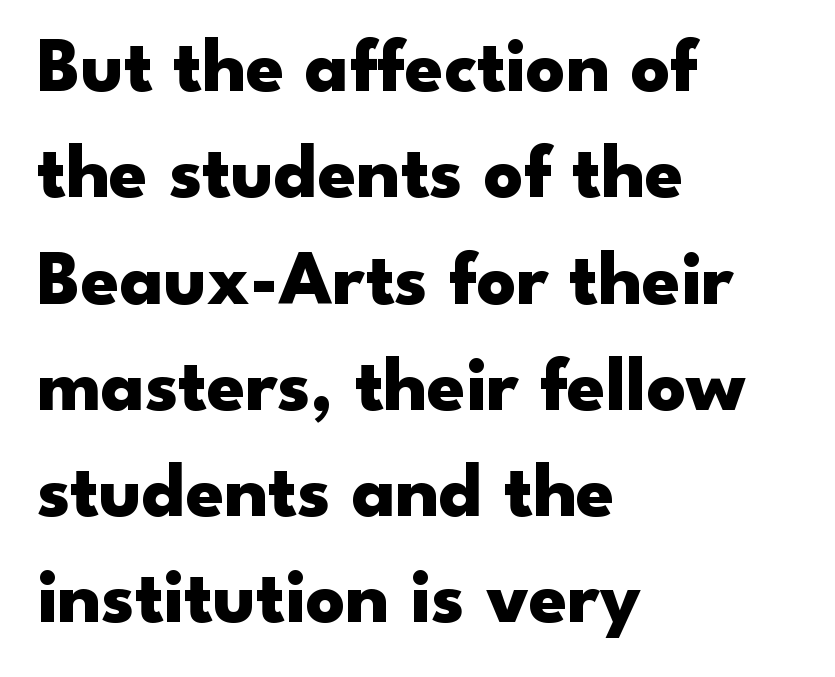
Is there any slant? The stems are plumb. This rendering features lettering with no underline. This sample uses plain, unmodified letter spacing. Horizontal alignment here is leftward, the default for most running prose. Looks like regular typesetting: each glyph gets only the width it needs. You'd pick this weight for a headline — it's a proper bold.
